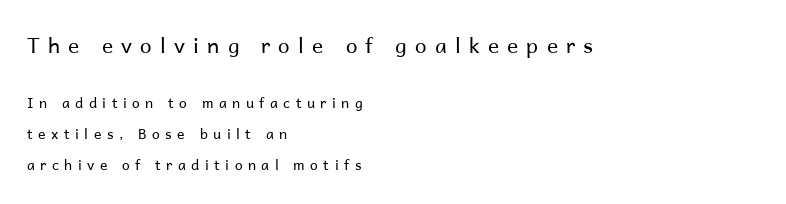
The image shows 21 px text type, upright; set left-aligned, loose line spacing (2.21x), unusually wide letter spacing (+0.39 em), not underlined; the first (top) block is 1.5x larger.
